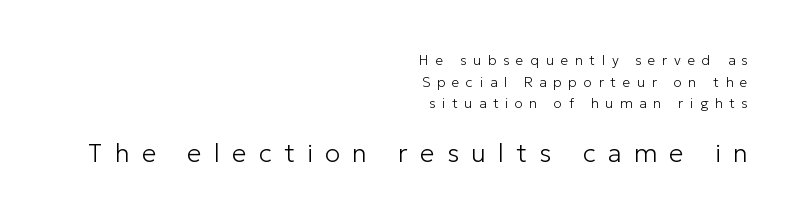
The image shows 26 px text type, upright; set right-aligned, normal line spacing (1.54x), unusually wide letter spacing (+0.47 em), not underlined; the second (bottom) block is 1.86x larger.
